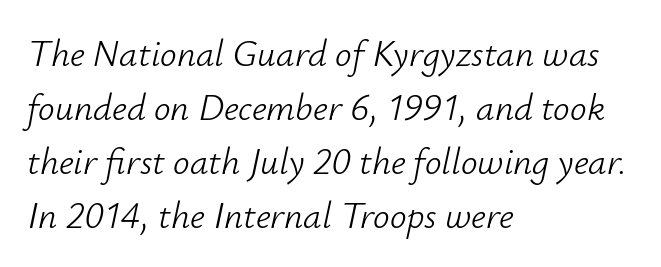
Horizontal alignment here is leftward, the default for most running prose. The specimen omits any rule beneath the text block's lines. Baseline-to-baseline distance is the conventional proportion of letter height. The font is comparable to plain body text, perhaps lighter. Spacing between characters is what you'd get straight out of the box. Characters are canted at an angle relative to the baseline's perpendicular.
